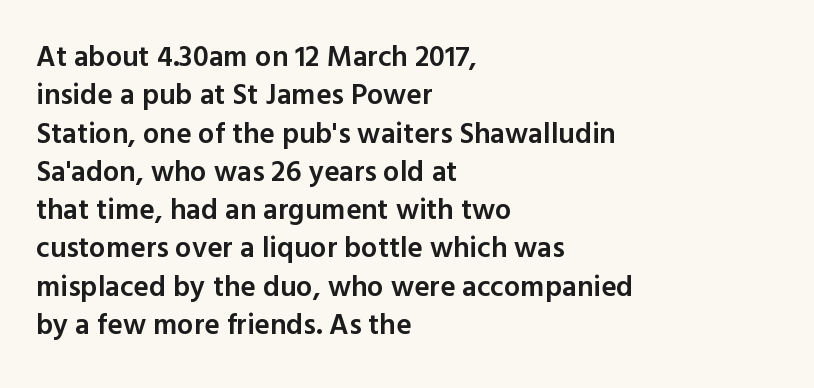
Q: Is the text bold? A: Semi-bold.
Q: Is the text italic (slanted)? A: No, it is upright.
Q: Is the typeface a serif or a sans-serif typeface? A: Sans-serif.
Q: Is the text underlined? A: No.
Q: How is the paragraph aligned? A: Left-aligned.
Q: Is the spacing between letters normal or unusually wide? A: Normal.
Q: Is the spacing between lines tight, normal or loose? A: Normal.
Q: Width (condensed, normal, or wide)? A: Normal.
Q: x-height? A: Medium.
Q: Monospaced? A: No.
